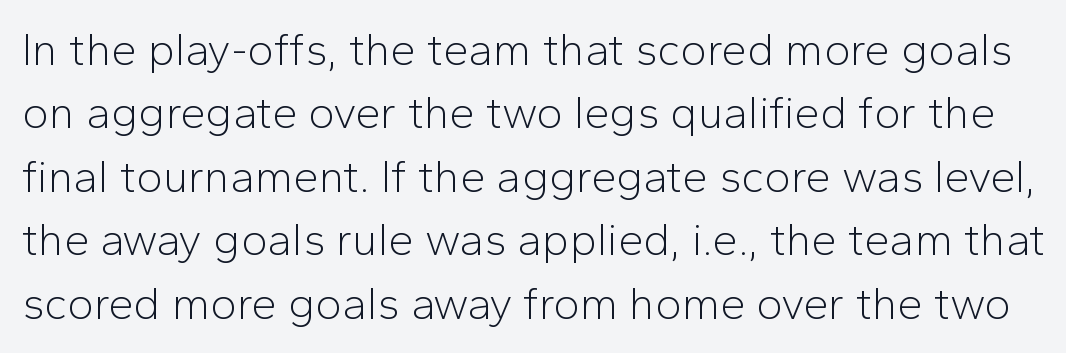
The baseline area is clear. Students, note that the glyphs here touch the page at normal intervals. Regarding serifs, this sample does without them. Weight: regular or lighter.
